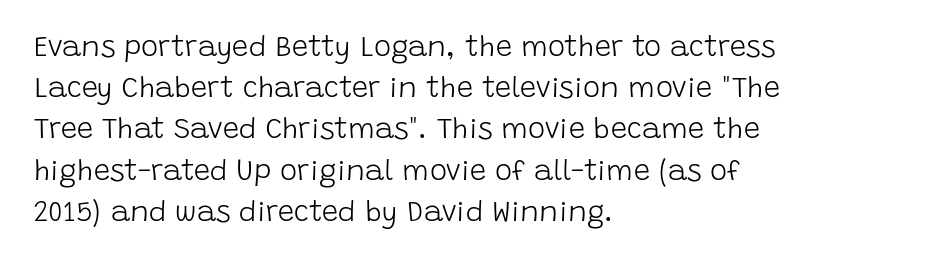
The image shows 29 px light sans-serif type, upright; set left-aligned, normal line spacing (1.42x), normal letter spacing, not underlined; low stroke contrast and a large x-height.
